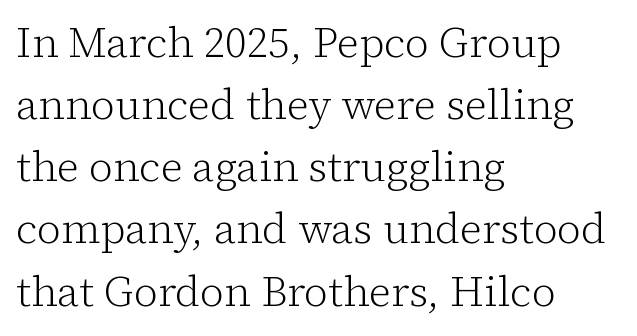
Q: Is the text bold? A: No.
Q: Is the text italic (slanted)? A: No, it is upright.
Q: Is the typeface a serif or a sans-serif typeface? A: Serif.
Q: Is the text underlined? A: No.
Q: How is the paragraph aligned? A: Left-aligned.
Q: Is the spacing between letters normal or unusually wide? A: Normal.
Q: Is the spacing between lines tight, normal or loose? A: Normal.
Q: Width (condensed, normal, or wide)? A: Normal.
Q: Stroke contrast? A: Low.
Q: x-height? A: Medium.
Q: Monospaced? A: No.
